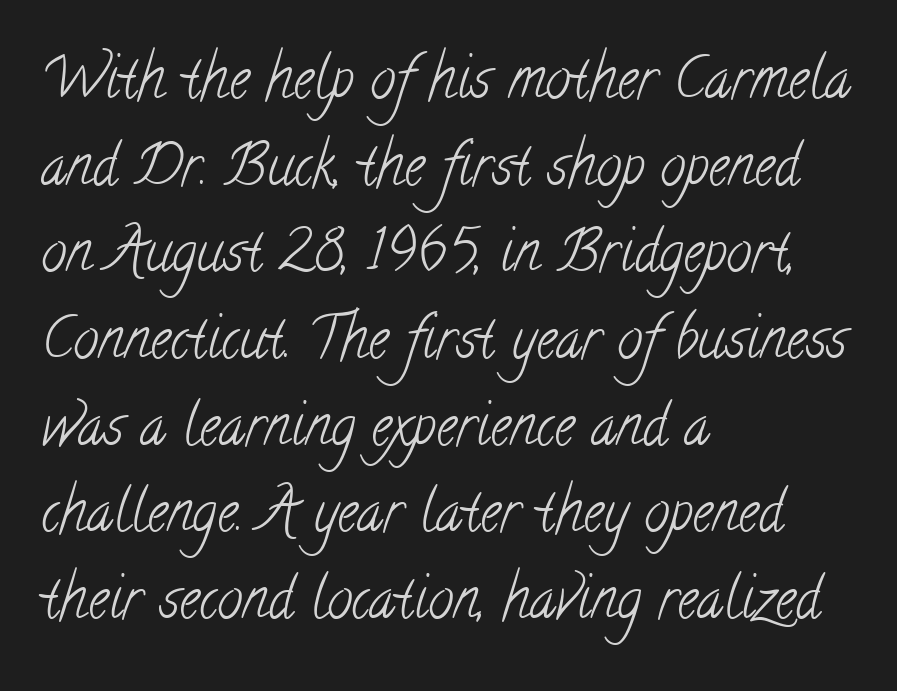
Q: Is the text bold? A: No.
Q: Is the typeface a serif or a sans-serif typeface? A: Serif.
Q: Is the text underlined? A: No.
Q: How is the paragraph aligned? A: Left-aligned.
Q: Is the spacing between letters normal or unusually wide? A: Normal.
Q: Is the spacing between lines tight, normal or loose? A: Normal.
Q: Width (condensed, normal, or wide)? A: Condensed.
Q: Stroke contrast? A: Low.
Q: x-height? A: Small.
Q: Monospaced? A: No.
